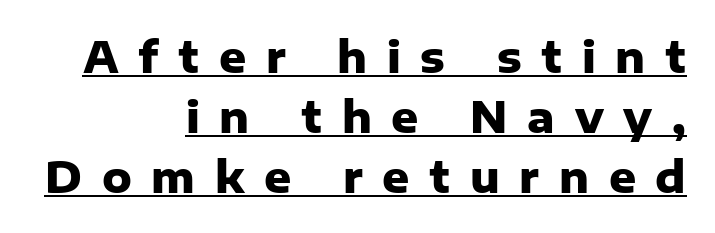
The passage is arranged like a letterhead date or caption credit — flush right. Font category for this specimen: sans-serif. Proportional: the letters do not fall into vertical columns. Honestly, the underline is the first thing you notice here. These lines sit exactly where default settings would place them. Nope, not italic — everything's standing straight.
